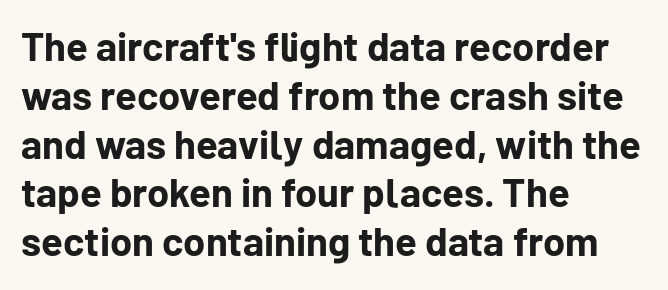
I'd call this a sans setting — the letters go barefoot. No italicization has been applied; the sample stays upright. A typesetter would call this proportional, since set widths differ per character. These lines stack with their left ends in a neat column. On the weight axis this lands at bold, roughly 700. Bare-footed words on every line.
